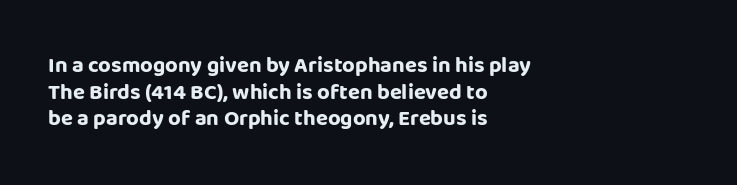
The image shows 22 px bold type, upright; set left-aligned, line spacing 1.21x, normal letter spacing, not underlined.
